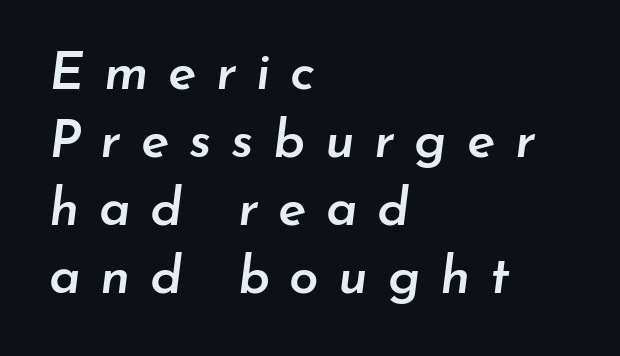
{"italic": "yes", "lean": "right", "slant_degrees": 7, "bold": "semi", "weight": "semibold", "width": "normal", "stroke_contrast": "low", "x_height": "small", "monospaced": "no", "underline": "no", "align": "left", "line_spacing": "normal", "line_spacing_ratio": 1.28, "letter_spacing": "wide", "letter_spacing_em": 0.37, "glyph_px": 53}
